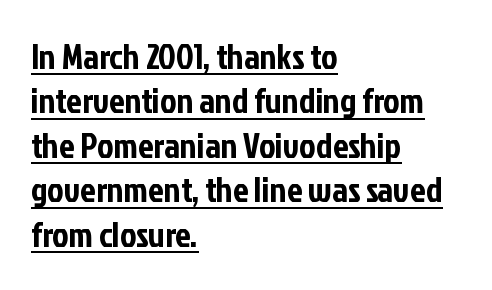
A typesetter would call this proportional, since set widths differ per character. The letters sit at their default tracking, neither squeezed nor spread. Casual observation: everything's shoved over to the left. Each letter's strokes conclude bluntly, with no projecting serifs. Posture: straight, roman, zero tilt.
